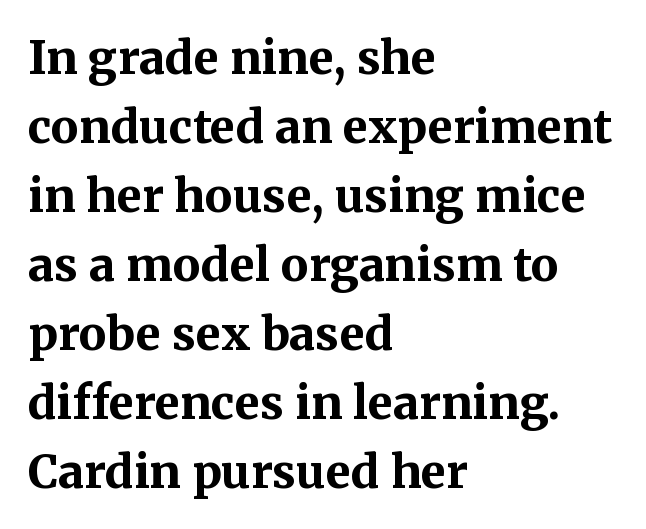
These lines are rendered in a variable-pitch font. Do the letters lean? They stand straight. Normally led — the rows are evenly, conventionally spaced. Characters follow at the spacing the type designer built in. The font is running at its bold setting. These lines are composed in type with serifs.
